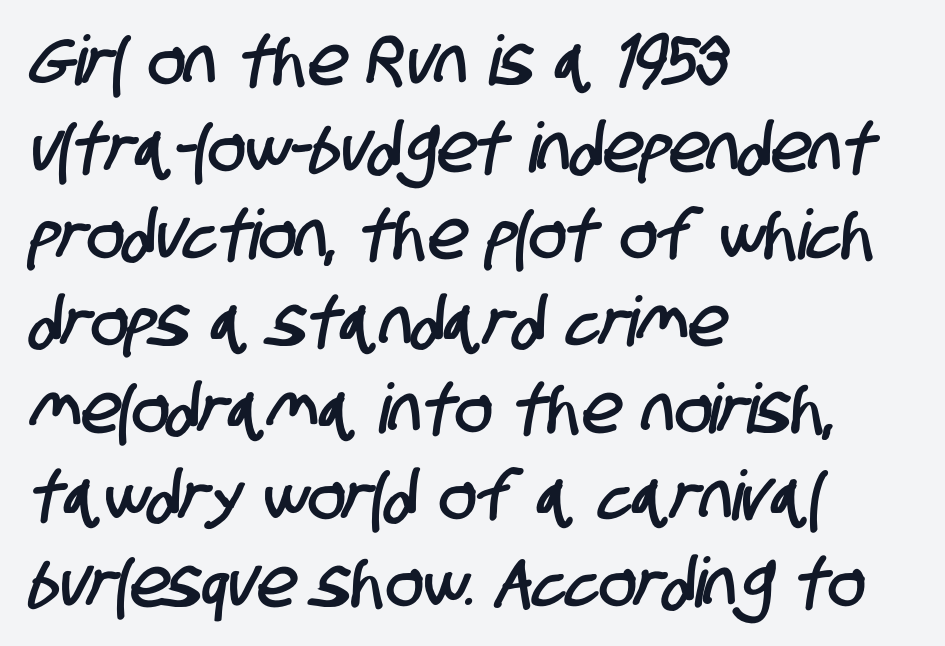
Q: Is the typeface a serif or a sans-serif typeface? A: Sans-serif.
Q: Is the text underlined? A: No.
Q: How is the paragraph aligned? A: Left-aligned.
Q: Is the spacing between letters normal or unusually wide? A: Normal.
Q: Is the spacing between lines tight, normal or loose? A: Normal.
Q: Width (condensed, normal, or wide)? A: Condensed.
Q: Stroke contrast? A: Low.
Q: x-height? A: Large.
Q: Monospaced? A: No.
